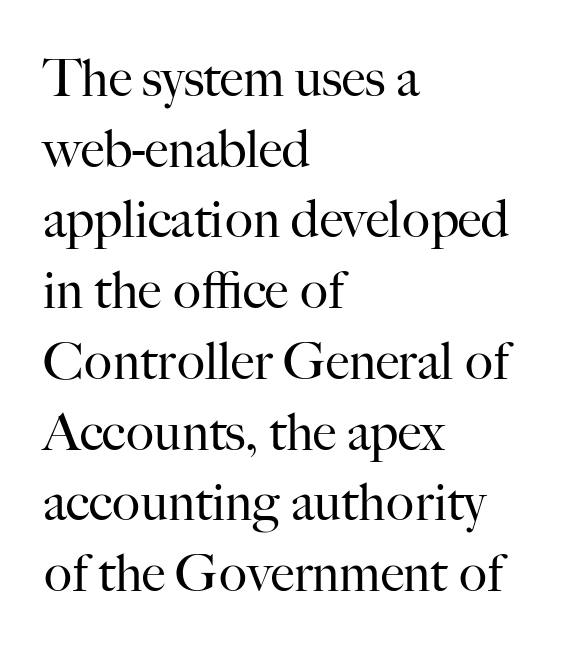
The image shows 52 px regular-weight serif type, upright; set left-aligned, normal line spacing (1.36x), normal letter spacing, not underlined; high stroke contrast and a small x-height.
